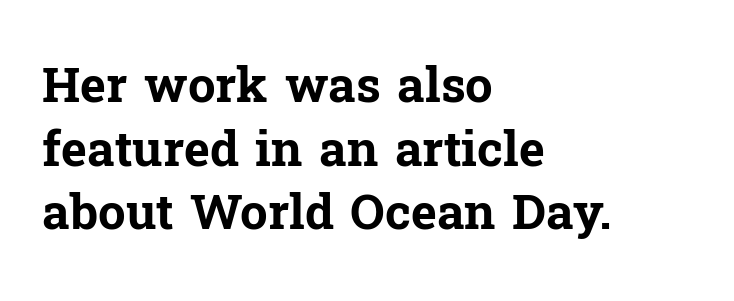
The image shows 49 px bold serif type, upright; set left-aligned, normal line spacing (1.3x), normal letter spacing, not underlined; low stroke contrast and a medium x-height.
